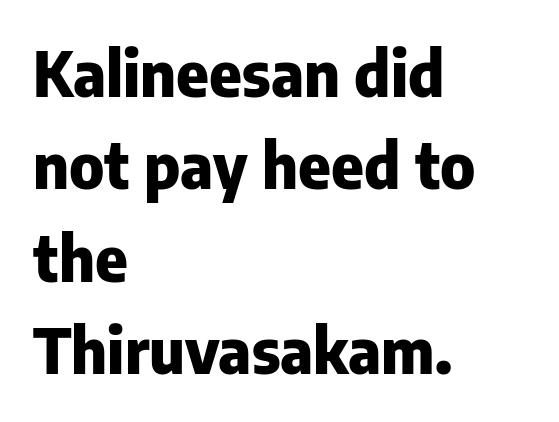
Q: Is the text bold? A: Yes.
Q: Is the text italic (slanted)? A: No, it is upright.
Q: Is the typeface a serif or a sans-serif typeface? A: Sans-serif.
Q: Is the text underlined? A: No.
Q: How is the paragraph aligned? A: Left-aligned.
Q: Is the spacing between letters normal or unusually wide? A: Normal.
Q: Is the spacing between lines tight, normal or loose? A: Normal.
Q: Width (condensed, normal, or wide)? A: Normal.
Q: Stroke contrast? A: Low.
Q: x-height? A: Medium.
Q: Monospaced? A: No.
